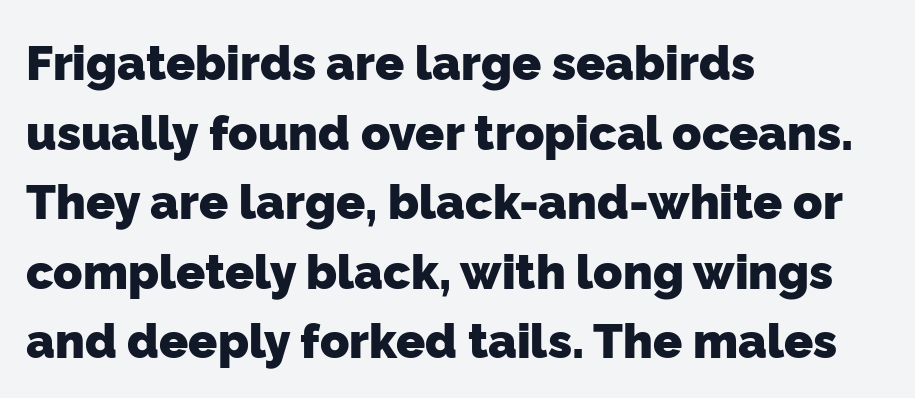
{"serif": "no", "bold": "yes", "weight": "heavy", "width": "normal", "stroke_contrast": "low", "x_height": "medium", "monospaced": "no", "underline": "no", "align": "left", "line_spacing": "normal", "line_spacing_ratio": 1.45, "letter_spacing": "normal", "letter_spacing_em": 0.0, "glyph_px": 48}
